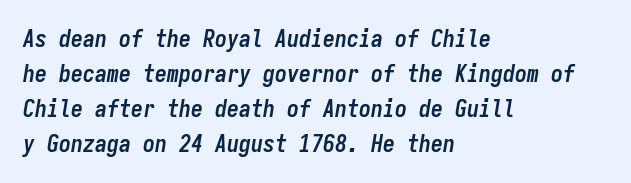
The image shows 24 px bold type, italic (leaning right); set left-aligned, normal line spacing (1.46x), normal letter spacing, not underlined.
